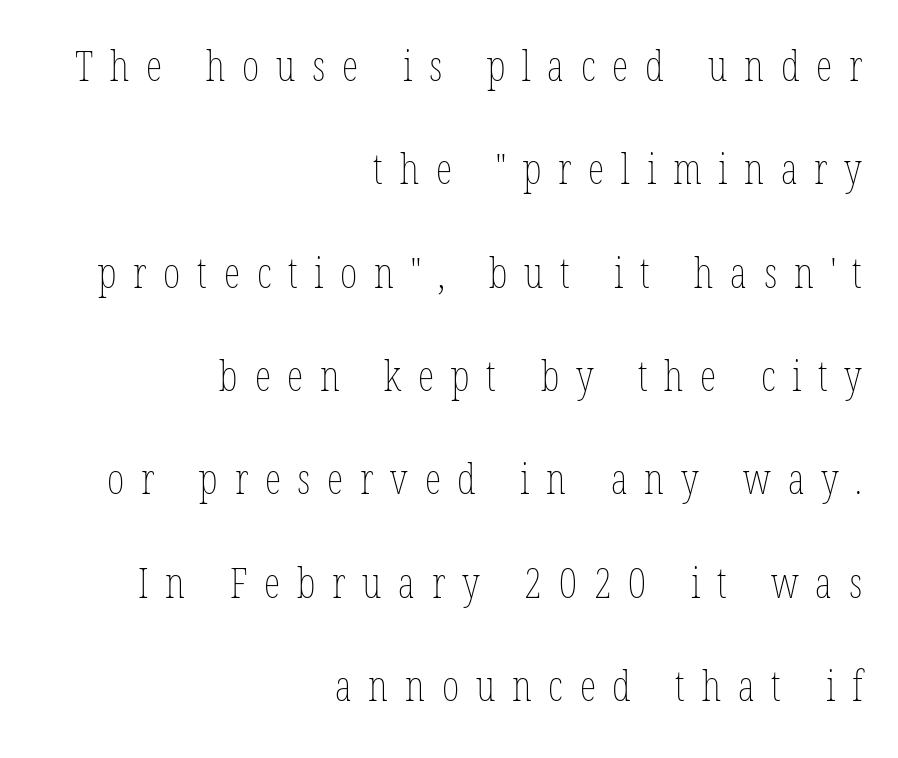
{"italic": "no", "bold": "no", "weight": "thin", "width": "condensed", "stroke_contrast": "low", "x_height": "medium", "monospaced": "no", "underline": "no", "align": "right", "line_spacing": "loose", "line_spacing_ratio": 2.46, "letter_spacing": "wide", "letter_spacing_em": 0.4, "glyph_px": 42}
